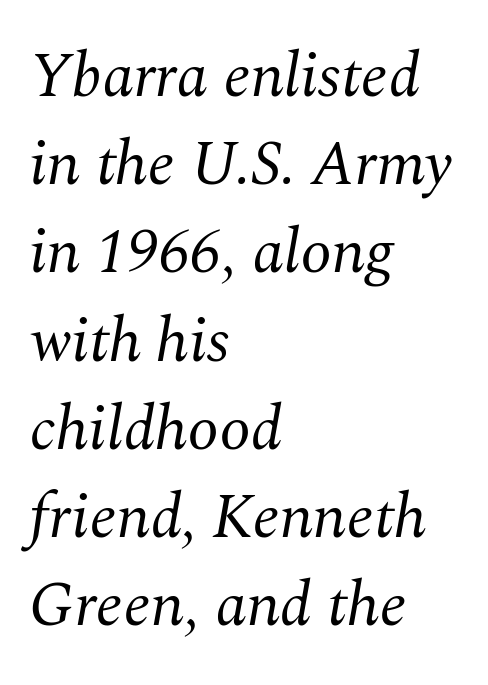
The image shows 63 px regular-weight serif type, italic (leaning right); set left-aligned, normal line spacing (1.4x), normal letter spacing, not underlined; medium stroke contrast and a medium x-height.
